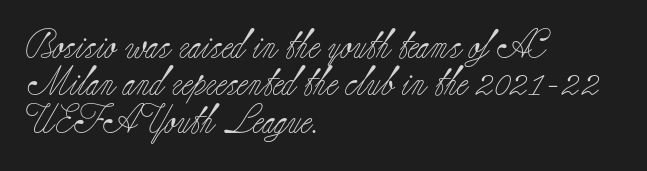
{"serif": "yes", "bold": "no", "weight": "light", "width": "normal", "stroke_contrast": "low", "x_height": "small", "monospaced": "no", "underline": "no", "align": "left", "line_spacing": "normal", "line_spacing_ratio": 1.29, "letter_spacing": "normal", "letter_spacing_em": 0.0, "glyph_px": 29}
